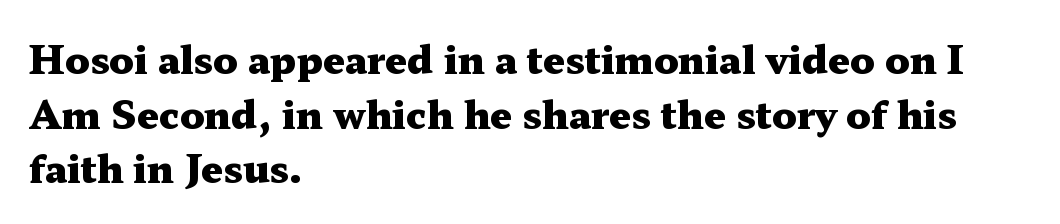
The image shows 38 px heavy, wide serif type, upright; set left-aligned, normal line spacing (1.44x), normal letter spacing, not underlined; medium stroke contrast and a medium x-height.
